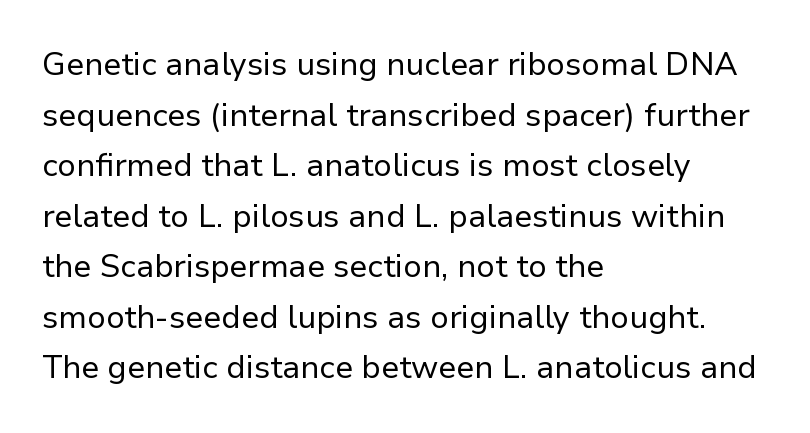
Q: Is the text bold? A: No.
Q: Is the text italic (slanted)? A: No, it is upright.
Q: Is the typeface a serif or a sans-serif typeface? A: Sans-serif.
Q: Is the text underlined? A: No.
Q: How is the paragraph aligned? A: Left-aligned.
Q: Is the spacing between letters normal or unusually wide? A: Normal.
Q: Is the spacing between lines tight, normal or loose? A: Normal.
Q: Width (condensed, normal, or wide)? A: Normal.
Q: Stroke contrast? A: Low.
Q: x-height? A: Medium.
Q: Monospaced? A: No.
